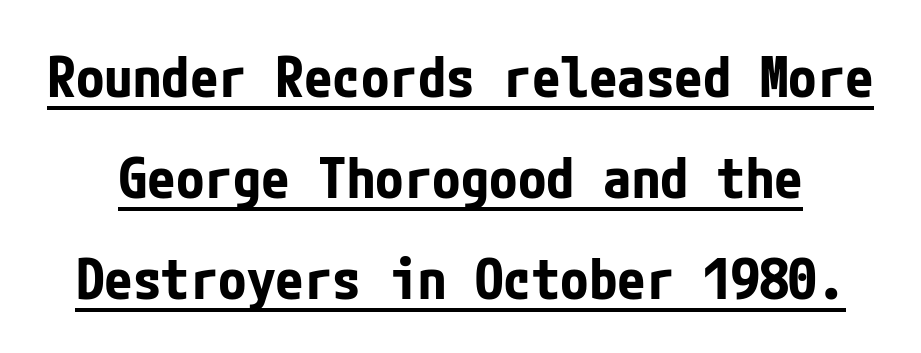
The face used here has the dense, thick strokes of a bold. Looks like someone drew a line under every word here. This rendering employs a face without finishing strokes, i.e., a sans-serif. Compared with typical body copy, the letter spacing here is the same.
